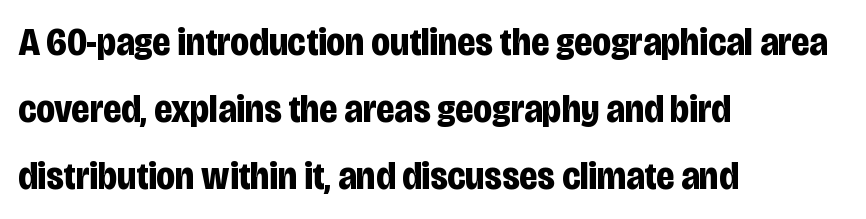
{"serif": "no", "italic": "no", "bold": "yes", "weight": "bold", "width": "condensed", "stroke_contrast": "low", "x_height": "large", "monospaced": "no", "underline": "no", "align": "left", "line_spacing_ratio": 1.72, "letter_spacing": "normal", "letter_spacing_em": 0.0, "glyph_px": 39}
